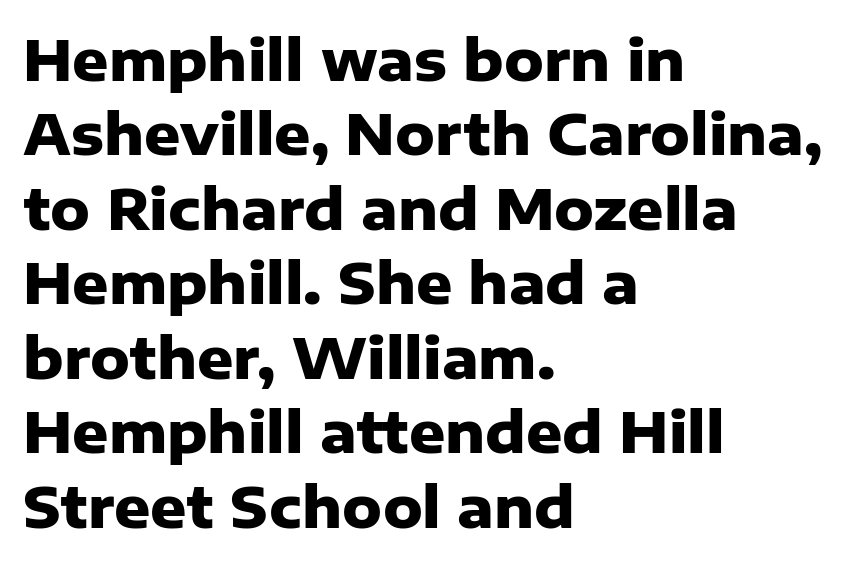
The image shows 56 px heavy sans-serif type, upright; set left-aligned, normal line spacing (1.33x), normal letter spacing, not underlined; low stroke contrast and a medium x-height.
